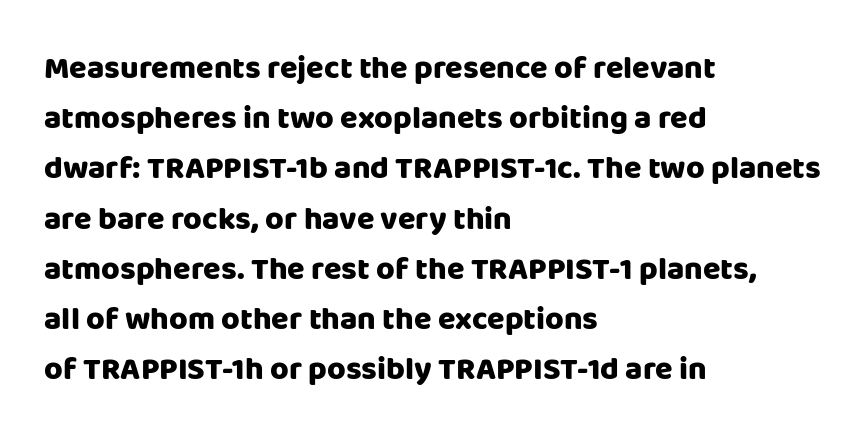
The image shows 32 px heavy sans-serif type, upright; set left-aligned, normal line spacing (1.57x), normal letter spacing, not underlined; low stroke contrast and a large x-height.
